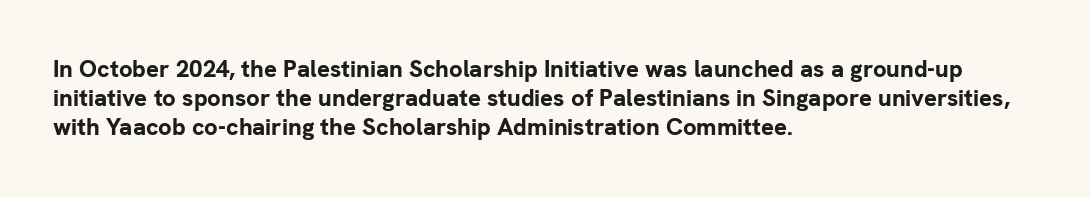
{"italic": "no", "bold": "yes", "underline": "no", "align": "left", "line_spacing_ratio": 1.21, "letter_spacing": "normal", "letter_spacing_em": 0.0, "glyph_px": 24}
